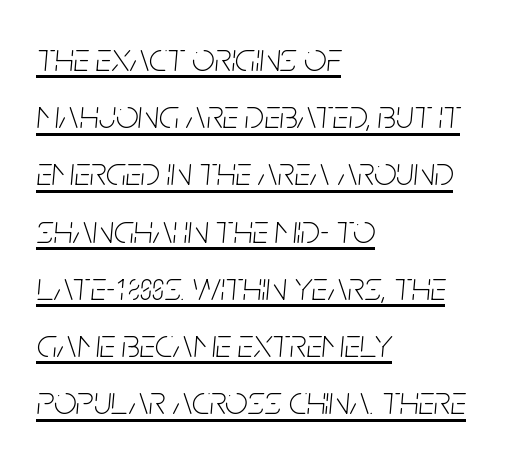
Q: Is the text bold? A: No.
Q: Is the text italic (slanted)? A: Yes, it leans right by about 5 degrees.
Q: Is the text underlined? A: Yes.
Q: How is the paragraph aligned? A: Left-aligned.
Q: Is the spacing between letters normal or unusually wide? A: Normal.
Q: Is the spacing between lines tight, normal or loose? A: Normal.
Q: Width (condensed, normal, or wide)? A: Condensed.
Q: Stroke contrast? A: Low.
Q: x-height? A: Large.
Q: Monospaced? A: No.
